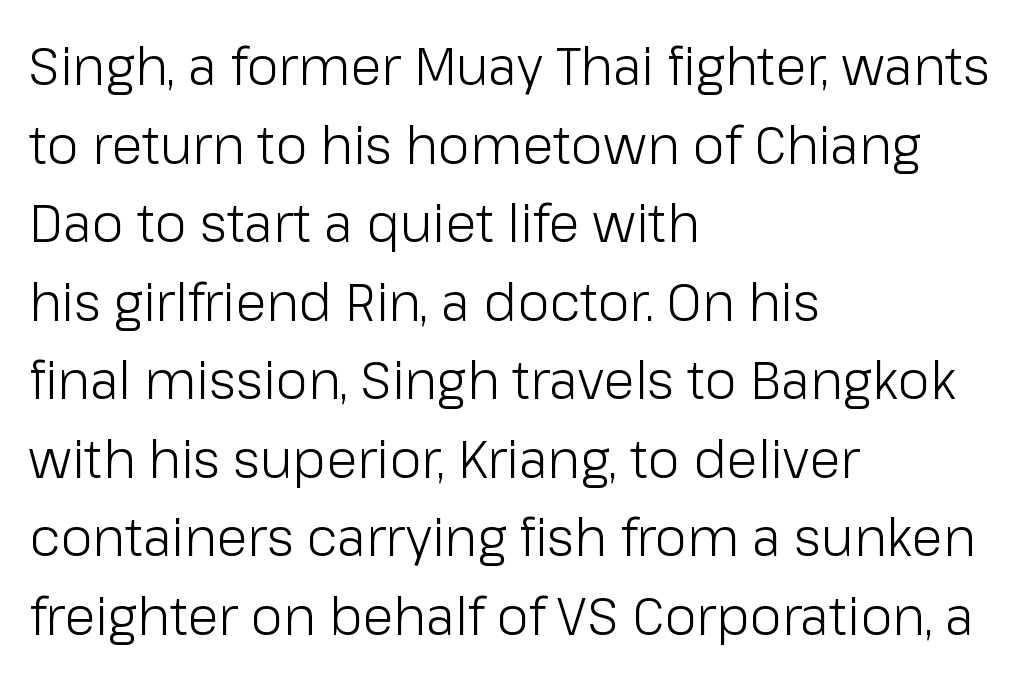
The image shows 52 px light sans-serif type, upright; set left-aligned, normal line spacing (1.51x), normal letter spacing, not underlined; low stroke contrast and a medium x-height.
